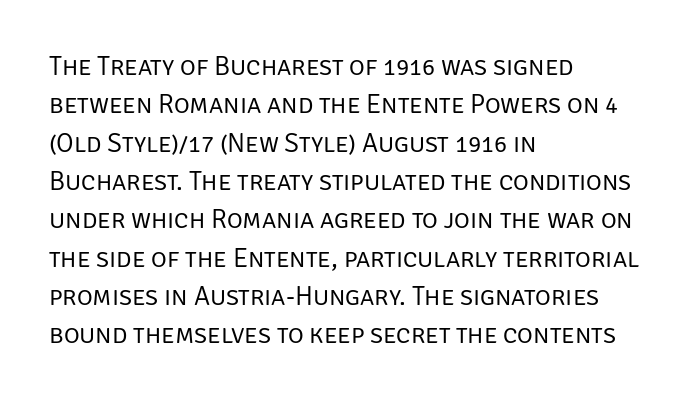
The image shows 27 px text type, upright; set left-aligned, normal line spacing (1.42x), normal letter spacing, not underlined.
